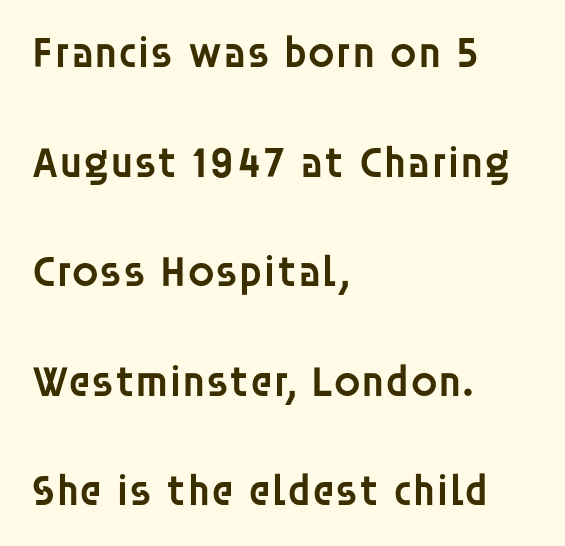
Horizontally, the lines are justified to the leading edge only. The vertical gap from one line to the next is large. Heft: intermediate — a semibold. Rule under the text: the space is simply empty. The rendering shows plain stroke endings on the letterforms — a sans-serif design. Varying glyph widths throughout — classic text-font behaviour.
